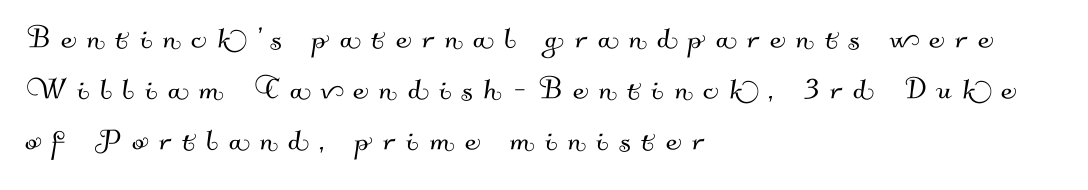
Compared with typical paragraphs, the rows here are spaced about the same. Any mark beneath the type? The region is blank. Horizontal alignment here is leftward, the default for most running prose. Do the characters align in a grid? No, the font is proportional. This rendering employs a face without finishing strokes, i.e., a sans-serif.
